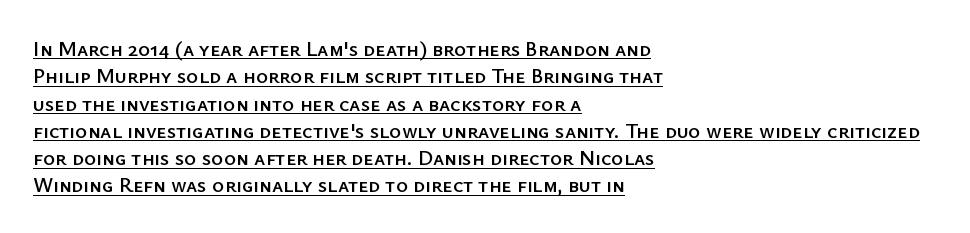
{"italic": "no", "underline": "yes", "align": "left", "line_spacing": "normal", "line_spacing_ratio": 1.3, "letter_spacing": "normal", "letter_spacing_em": 0.0, "glyph_px": 21}
